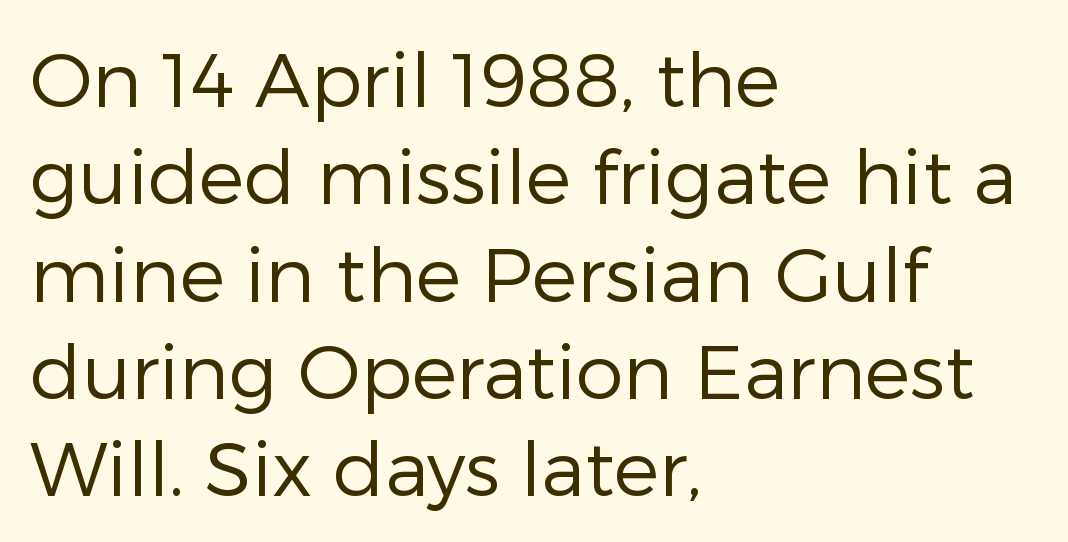
This rendering employs a face without finishing strokes, i.e., a sans-serif. The zone under the glyphs is completely vacant. The typesetter chose a ragged-right arrangement here. Stems and bowls with no extra thickness — not bold. The passage shown is typed in a proportional face where columns would drift. A roman cut, with each character standing at attention.
